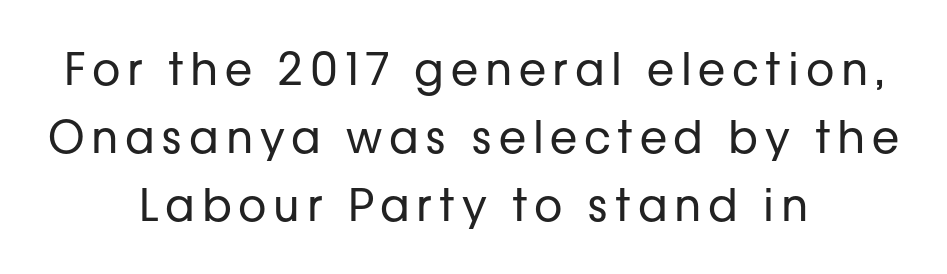
Q: Is the text bold? A: No.
Q: Is the text italic (slanted)? A: No, it is upright.
Q: Is the typeface a serif or a sans-serif typeface? A: Sans-serif.
Q: Is the text underlined? A: No.
Q: How is the paragraph aligned? A: Centered.
Q: Is the spacing between lines tight, normal or loose? A: Normal.
Q: Width (condensed, normal, or wide)? A: Normal.
Q: Stroke contrast? A: Low.
Q: x-height? A: Medium.
Q: Monospaced? A: No.
